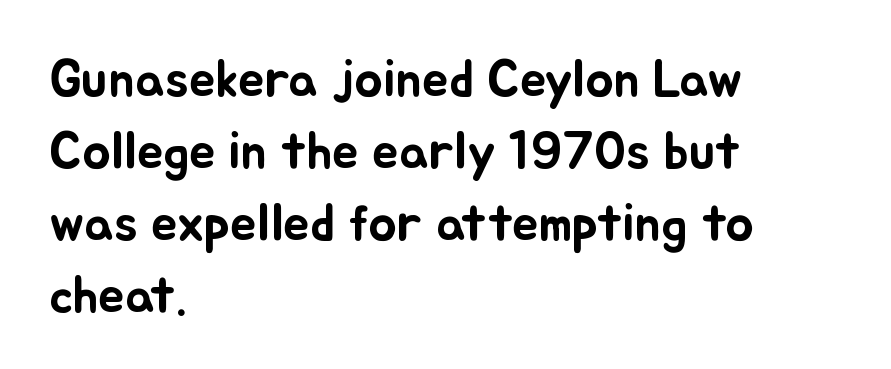
{"italic": "no", "width": "normal", "stroke_contrast": "low", "x_height": "small", "monospaced": "no", "underline": "no", "align": "left", "line_spacing": "normal", "line_spacing_ratio": 1.36, "letter_spacing": "normal", "letter_spacing_em": 0.0, "glyph_px": 53}
